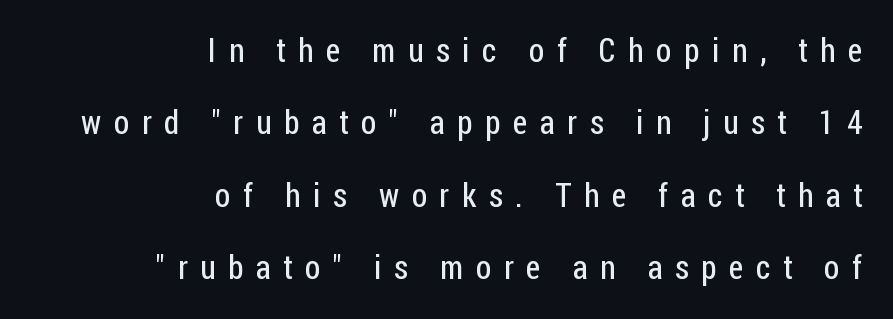
{"serif": "no", "italic": "no", "bold": "no", "weight": "regular", "width": "condensed", "stroke_contrast": "low", "x_height": "medium", "monospaced": "no", "underline": "no", "align": "right", "line_spacing": "loose", "line_spacing_ratio": 2.19, "letter_spacing": "wide", "letter_spacing_em": 0.38, "glyph_px": 33}
